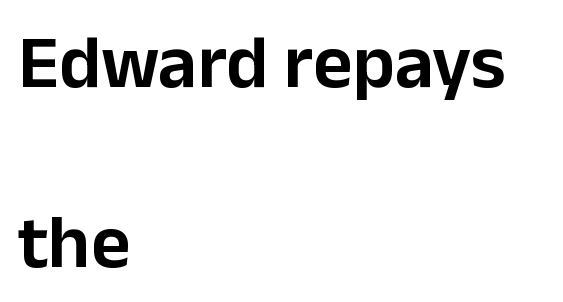
The image shows 76 px sans-serif type, upright; set left-aligned, loose line spacing (2.37x), normal letter spacing, not underlined; low stroke contrast and a medium x-height.
